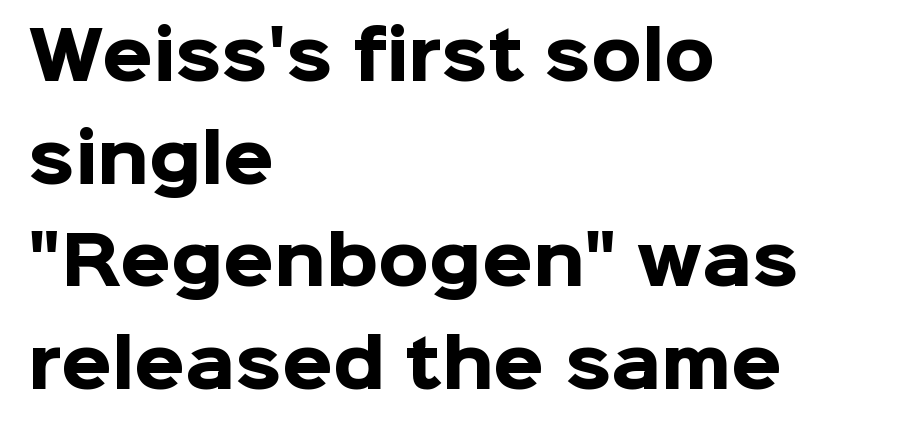
The image shows 65 px heavy sans-serif type, upright; set left-aligned, normal line spacing (1.58x), normal letter spacing, not underlined; low stroke contrast and a medium x-height.
